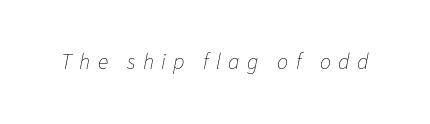
The specimen omits any rule beneath the text block's lines. The characters are drawn with everyday or finer stroke widths. Italic? Definitely — the glyphs are oblique. Loose tracking; the words dissolve into strings of separated letters.
